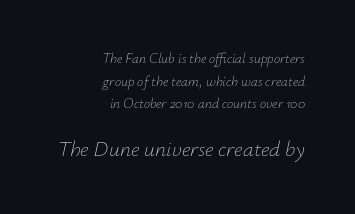
This layout puts the modest block above and the oversized block below. The gap between lines stays unmarked. A typesetter would call this zero additional tracking. Where is the straight margin? On the right.
